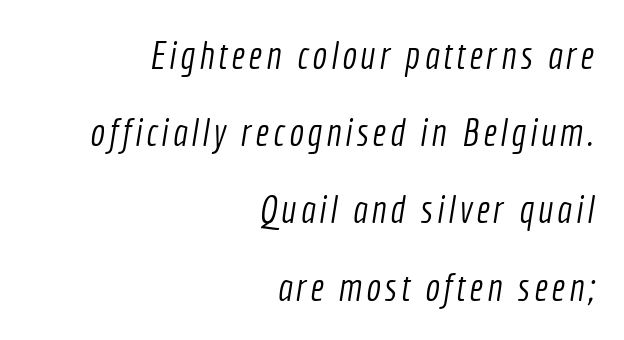
{"serif": "no", "bold": "no", "weight": "light", "width": "condensed", "x_height": "medium", "monospaced": "no", "underline": "no", "align": "right", "line_spacing": "loose", "line_spacing_ratio": 1.98, "glyph_px": 39}
